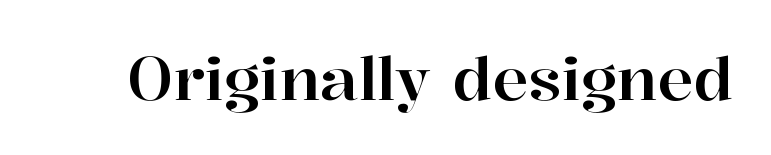
Q: Is the text italic (slanted)? A: No, it is upright.
Q: Is the typeface a serif or a sans-serif typeface? A: Serif.
Q: Is the text underlined? A: No.
Q: Is the spacing between letters normal or unusually wide? A: Normal.
Q: Width (condensed, normal, or wide)? A: Normal.
Q: Stroke contrast? A: High.
Q: x-height? A: Medium.
Q: Monospaced? A: No.
